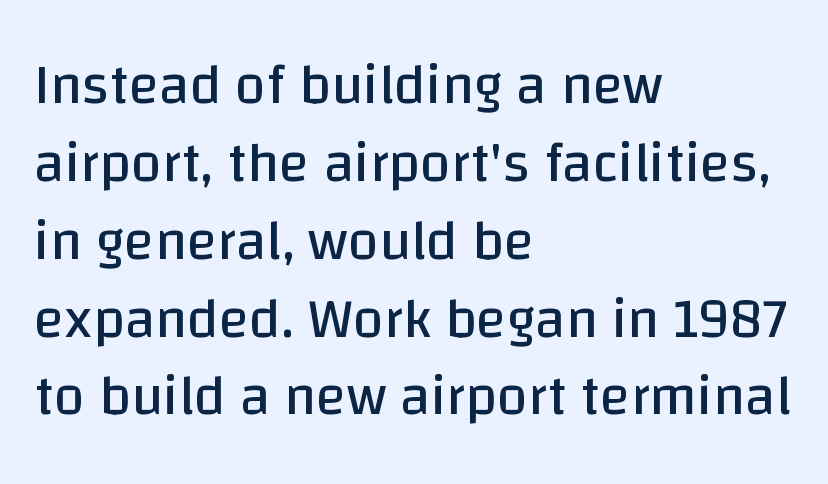
The image shows 56 px regular-weight sans-serif type, upright; set left-aligned, normal line spacing (1.39x), normal letter spacing, not underlined; low stroke contrast and a large x-height.
